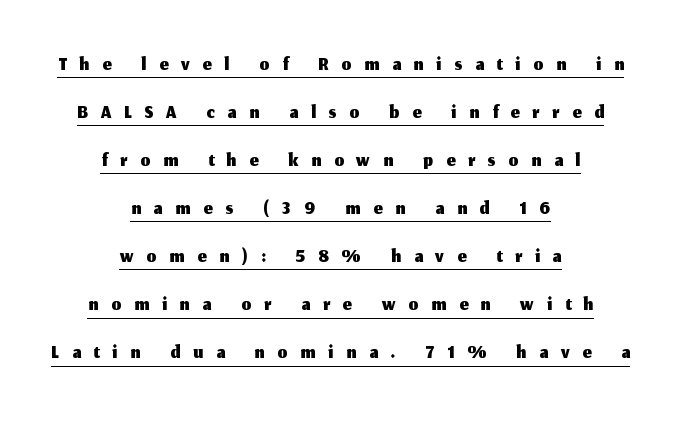
{"serif": "no", "italic": "no", "width": "normal", "stroke_contrast": "medium", "x_height": "medium", "monospaced": "no", "underline": "yes", "align": "center", "line_spacing": "normal", "line_spacing_ratio": 1.55, "letter_spacing": "wide", "letter_spacing_em": 0.42, "glyph_px": 31}
